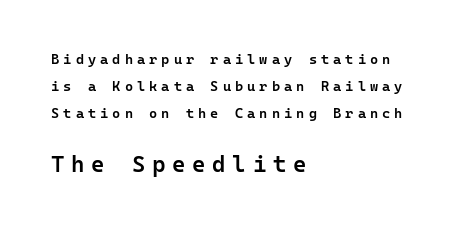
Q: Is the text bold? A: Semi-bold.
Q: Is the text italic (slanted)? A: No, it is upright.
Q: Is the text underlined? A: No.
Q: How is the paragraph aligned? A: Left-aligned.
Q: Is the spacing between letters normal or unusually wide? A: Unusually wide.
Q: Is the spacing between lines tight, normal or loose? A: Loose.
Q: Which block of text is set in a larger size, the first (top) or the second (bottom)? A: The second (bottom) one.
